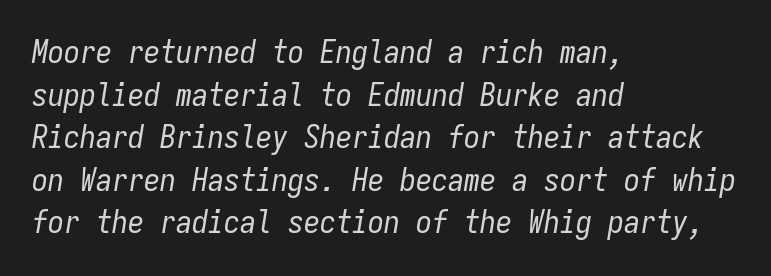
Q: Is the text bold? A: No.
Q: Is the text italic (slanted)? A: Yes, it leans right by about 9 degrees.
Q: Is the text underlined? A: No.
Q: How is the paragraph aligned? A: Left-aligned.
Q: Is the spacing between letters normal or unusually wide? A: Normal.
Q: Is the spacing between lines tight, normal or loose? A: Normal.
Q: Width (condensed, normal, or wide)? A: Condensed.
Q: Stroke contrast? A: Low.
Q: x-height? A: Medium.
Q: Monospaced? A: Yes.
